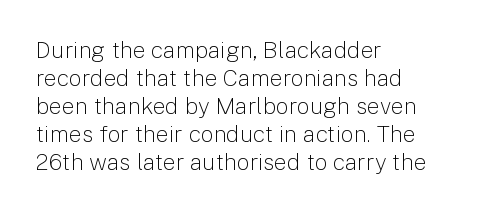
{"italic": "no", "bold": "no", "underline": "no", "align": "left", "line_spacing_ratio": 1.22, "letter_spacing": "normal", "letter_spacing_em": 0.0, "glyph_px": 23}
